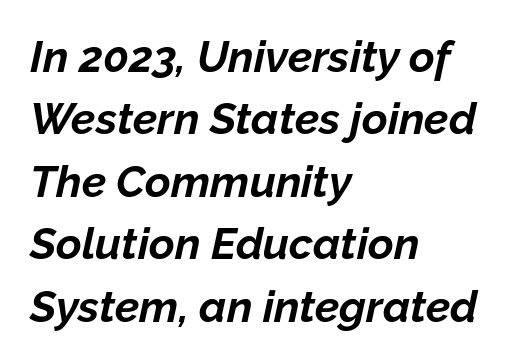
Q: Is the text bold? A: Yes.
Q: Is the text italic (slanted)? A: Yes, it leans right by about 12 degrees.
Q: Is the text underlined? A: No.
Q: How is the paragraph aligned? A: Left-aligned.
Q: Is the spacing between letters normal or unusually wide? A: Normal.
Q: Is the spacing between lines tight, normal or loose? A: Normal.
Q: Width (condensed, normal, or wide)? A: Normal.
Q: Stroke contrast? A: Low.
Q: x-height? A: Medium.
Q: Monospaced? A: No.
